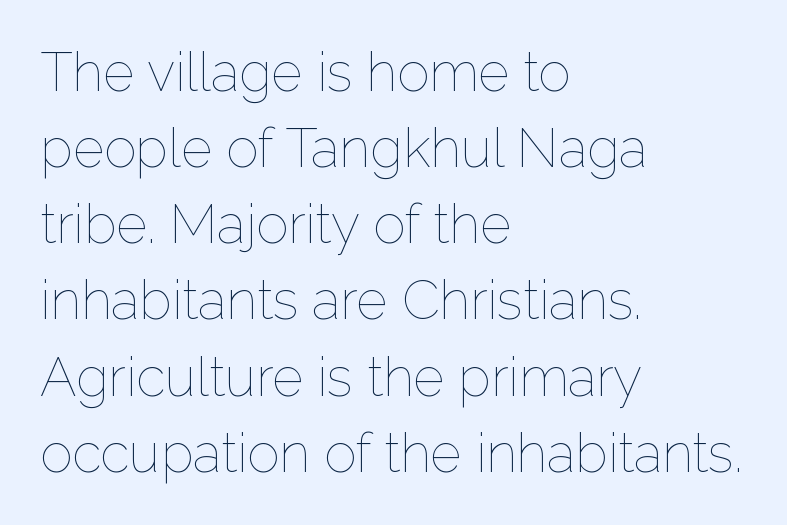
Q: Is the text bold? A: No.
Q: Is the text italic (slanted)? A: No, it is upright.
Q: Is the text underlined? A: No.
Q: How is the paragraph aligned? A: Left-aligned.
Q: Is the spacing between letters normal or unusually wide? A: Normal.
Q: Is the spacing between lines tight, normal or loose? A: Normal.
Q: Width (condensed, normal, or wide)? A: Normal.
Q: Stroke contrast? A: Low.
Q: x-height? A: Medium.
Q: Monospaced? A: No.
